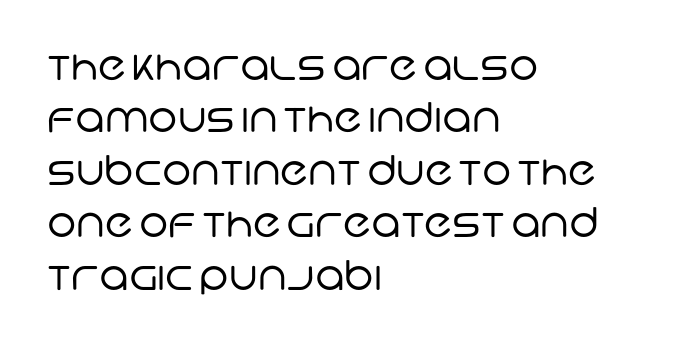
The image shows 41 px regular-weight sans-serif type; set left-aligned, normal line spacing (1.28x), normal letter spacing, not underlined; low stroke contrast and a large x-height.
